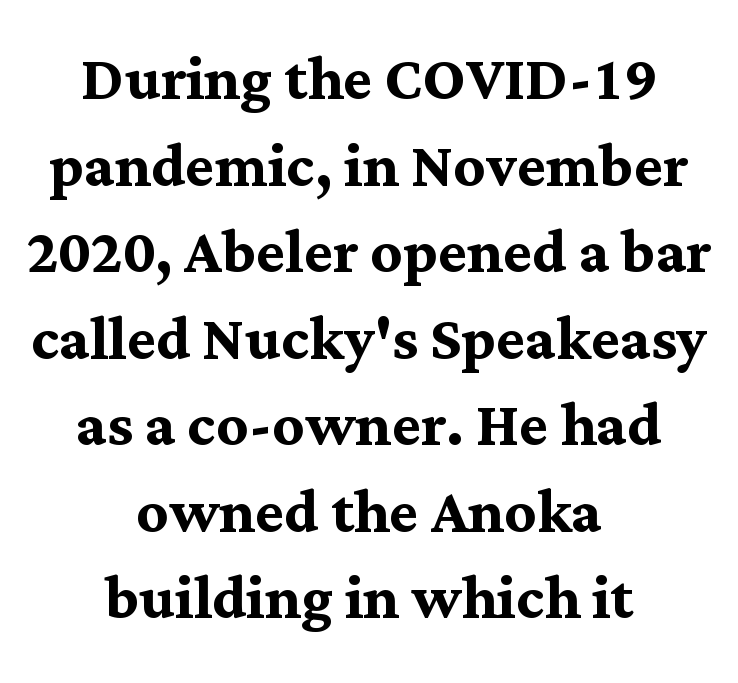
The image shows 78 px semibold serif type, upright; set centered, tight line spacing (1.11x), normal letter spacing, not underlined; medium stroke contrast and a medium x-height.
